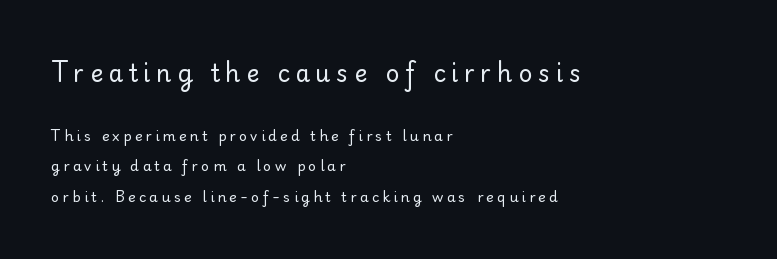
Look at the glyph heights: the upper group is clearly the bigger setting. Check under the words: just untouched page. In terms of posture, this sample is upright. Caption: multi-line text, flush left, ragged right.
